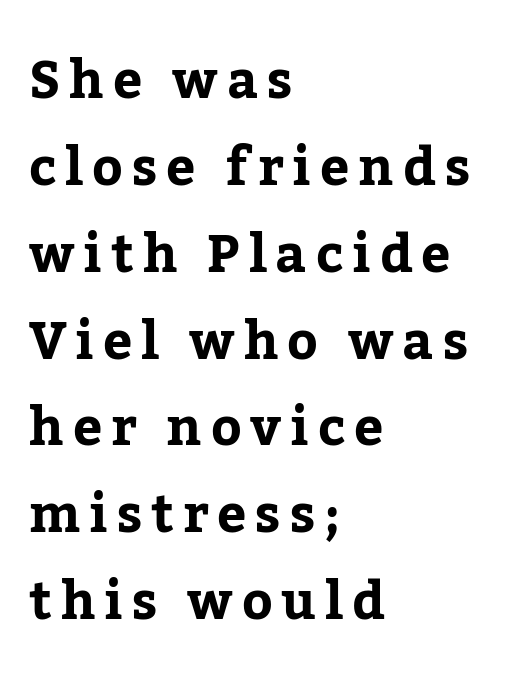
Q: Is the text italic (slanted)? A: No, it is upright.
Q: Is the typeface a serif or a sans-serif typeface? A: Serif.
Q: Is the text underlined? A: No.
Q: How is the paragraph aligned? A: Left-aligned.
Q: Is the spacing between lines tight, normal or loose? A: Normal.
Q: Width (condensed, normal, or wide)? A: Normal.
Q: Stroke contrast? A: Low.
Q: x-height? A: Medium.
Q: Monospaced? A: No.
